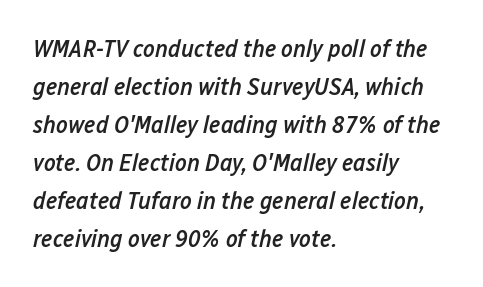
Observe the ordinary spacing: letters are neighbours, not strangers. On the weight axis this lands at semibold, roughly 600. This sample uses an oblique cut, with every glyph tilted off the vertical. The rag falls on the right side of this text block.
